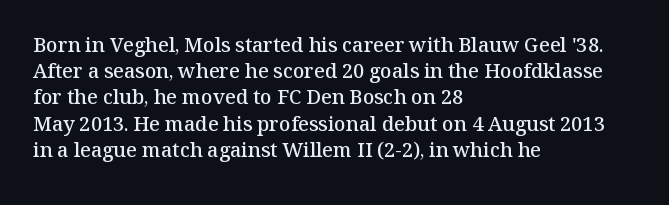
In terms of letterspacing, this is plain default setting. Leftover space on each line is placed entirely after the last word. When letters stand straight like this, we call the style roman or upright. Firm but not heavy-handed strokes: this text is semibold.
